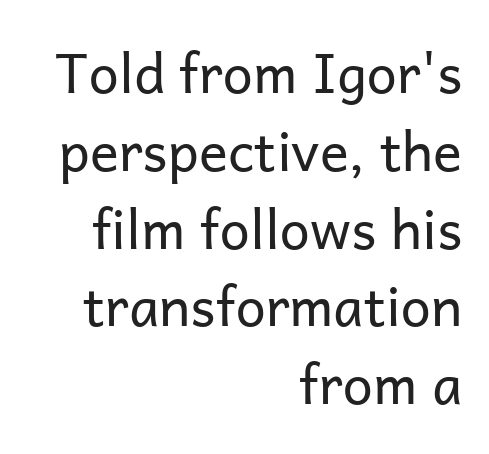
{"serif": "no", "italic": "no", "bold": "no", "weight": "regular", "width": "normal", "stroke_contrast": "low", "x_height": "medium", "monospaced": "no", "underline": "no", "align": "right", "line_spacing": "normal", "line_spacing_ratio": 1.44, "letter_spacing": "normal", "letter_spacing_em": 0.0, "glyph_px": 54}
